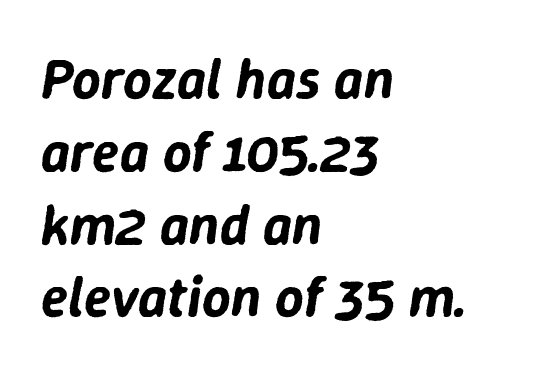
{"italic": "yes", "lean": "right", "slant_degrees": 9, "width": "normal", "stroke_contrast": "low", "x_height": "medium", "monospaced": "no", "underline": "no", "align": "left", "line_spacing": "normal", "line_spacing_ratio": 1.3, "letter_spacing": "normal", "letter_spacing_em": 0.0, "glyph_px": 56}
